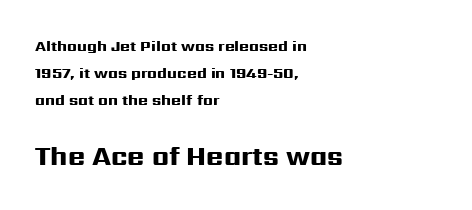
Q: Is the text bold? A: Yes.
Q: Is the text italic (slanted)? A: No, it is upright.
Q: Is the text underlined? A: No.
Q: How is the paragraph aligned? A: Left-aligned.
Q: Is the spacing between letters normal or unusually wide? A: Normal.
Q: Which block of text is set in a larger size, the first (top) or the second (bottom)? A: The second (bottom) one.
